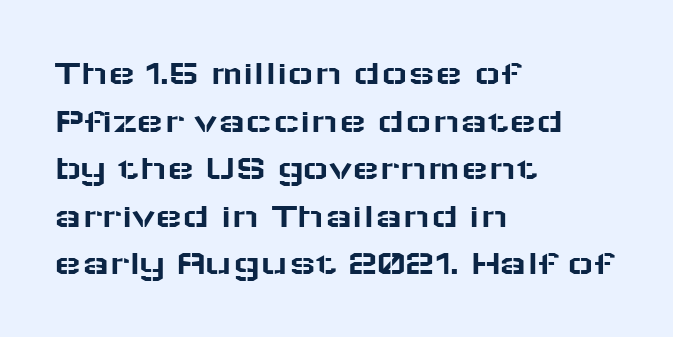
The image shows 36 px wide sans-serif type, upright; set left-aligned, normal line spacing (1.32x), normal letter spacing, not underlined; low stroke contrast and a medium x-height.
